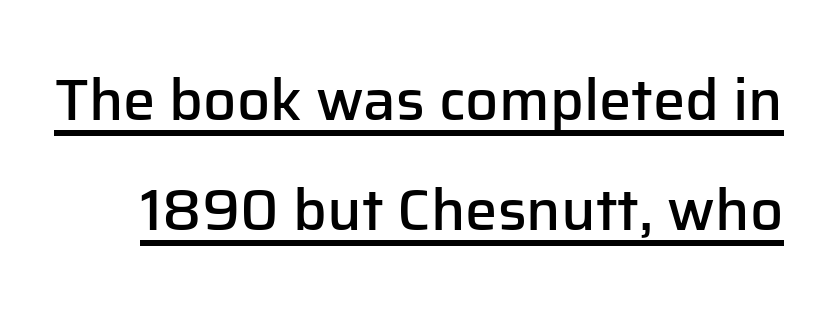
Is this a sans? Yes — the strokes have no serifs. Caption: semibold face, moderately heavy strokes. The font's upright variant was chosen for this text. The letters advance in unequal steps, a hallmark of proportional type. Nobody touched the tracking dial on this one. What decoration does the sample have? An underline.
